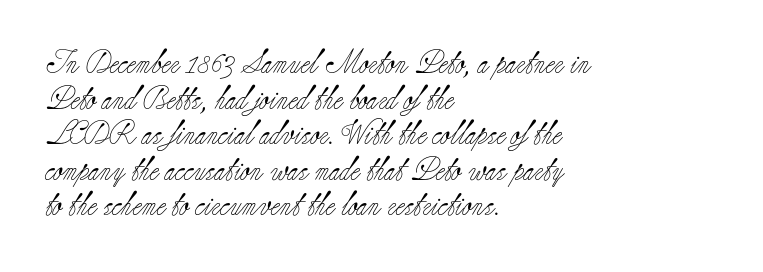
Q: Is the text bold? A: No.
Q: Is the text italic (slanted)? A: Yes.
Q: Is the text underlined? A: No.
Q: How is the paragraph aligned? A: Left-aligned.
Q: Is the spacing between letters normal or unusually wide? A: Normal.
Q: Is the spacing between lines tight, normal or loose? A: Normal.
